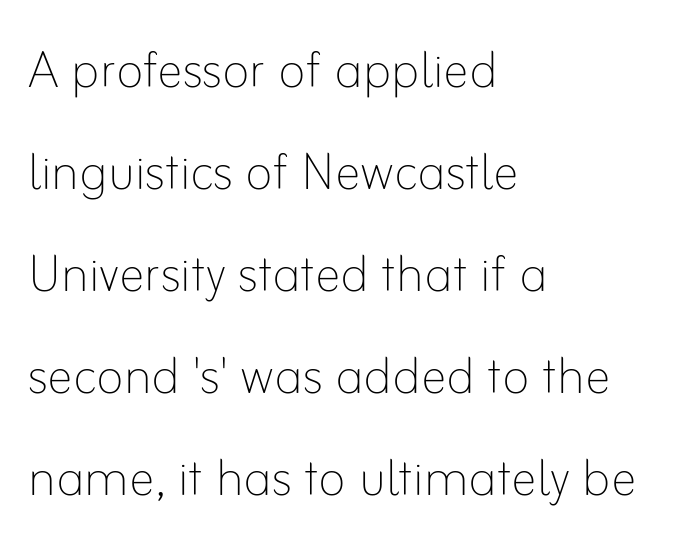
Look at the tracking — it's just the regular setting, nothing added. Each stroke keeps to a modest, everyday thickness or less. Interline gaps are of average width in this sample. Here the designer chose a conventional face with non-uniform glyph widths. Notice how the stems are strictly vertical — no italics here.
